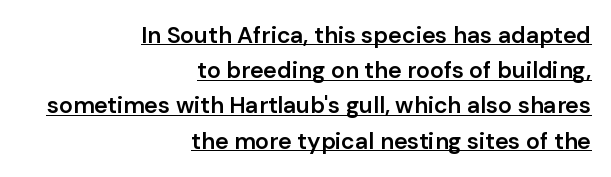
The image shows 23 px text type, upright; set right-aligned, normal line spacing (1.53x), normal letter spacing, underlined.
